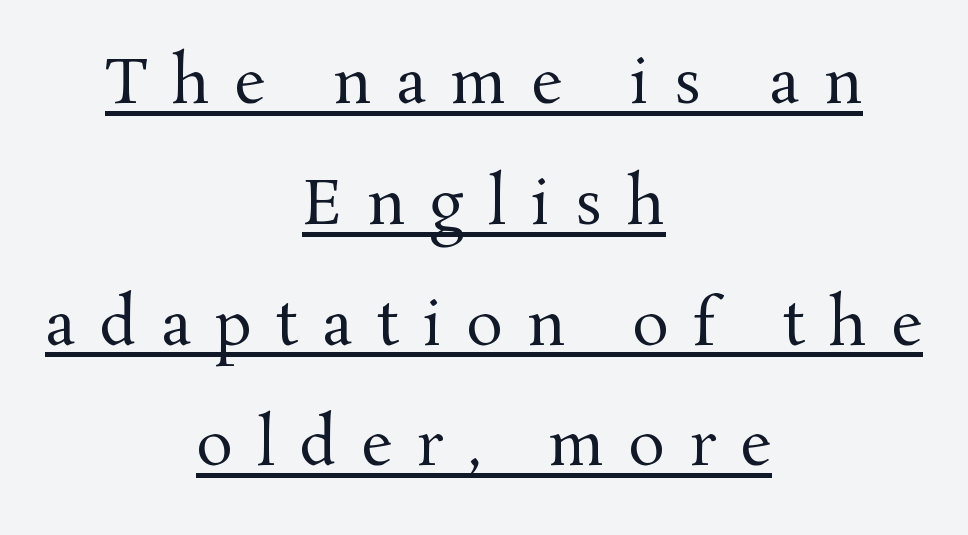
Q: Is the text bold? A: No.
Q: Is the text italic (slanted)? A: No, it is upright.
Q: Is the typeface a serif or a sans-serif typeface? A: Serif.
Q: Is the text underlined? A: Yes.
Q: How is the paragraph aligned? A: Centered.
Q: Is the spacing between letters normal or unusually wide? A: Unusually wide.
Q: Is the spacing between lines tight, normal or loose? A: Loose.
Q: Width (condensed, normal, or wide)? A: Normal.
Q: Stroke contrast? A: Medium.
Q: x-height? A: Medium.
Q: Monospaced? A: No.
